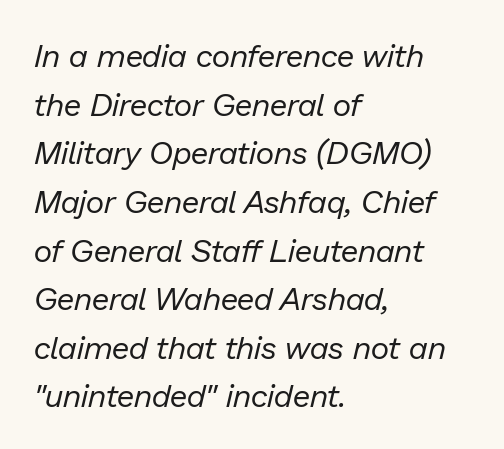
The glyphs are unaccompanied by any horizontal stroke below them. If you drew a line through each stem, it would be angled. Compared with typical paragraphs, the rows here are spaced about the same. The passage shown has conventional tracking throughout. Horizontally, the lines are justified to the leading edge only.
